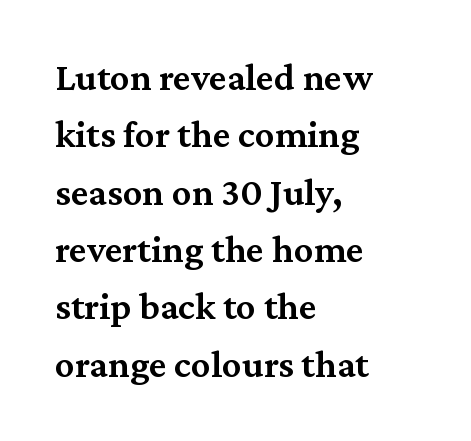
Clear beneath every line of the passage. What weight is shown? A semibold, between regular and bold. Do the characters align in a grid? No, the font is proportional. Yep, those are serifs on the letters. The letters stand straight up with perfectly vertical stems.
